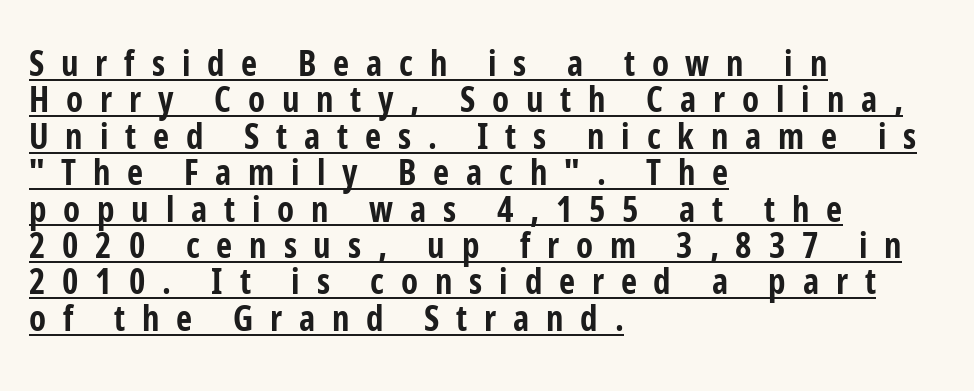
The image shows 35 px bold, condensed sans-serif type, upright; set left-aligned, tight line spacing (1.04x), unusually wide letter spacing (+0.48 em), underlined; low stroke contrast and a medium x-height.
